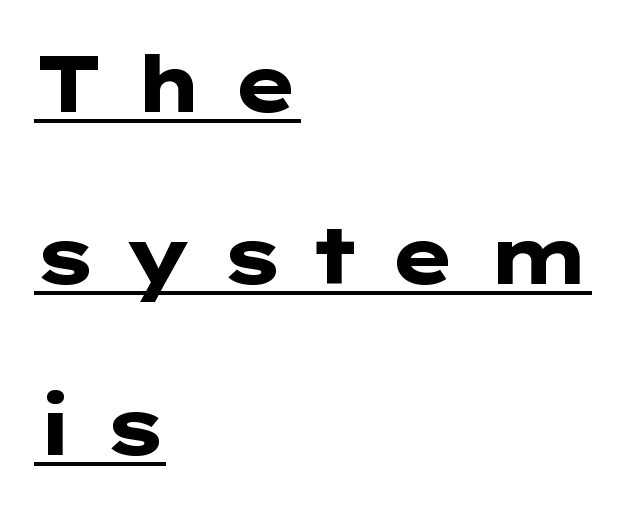
The image shows 78 px heavy, wide sans-serif type, upright; set left-aligned, loose line spacing (2.2x), unusually wide letter spacing (+0.34 em), underlined; low stroke contrast and a medium x-height.
